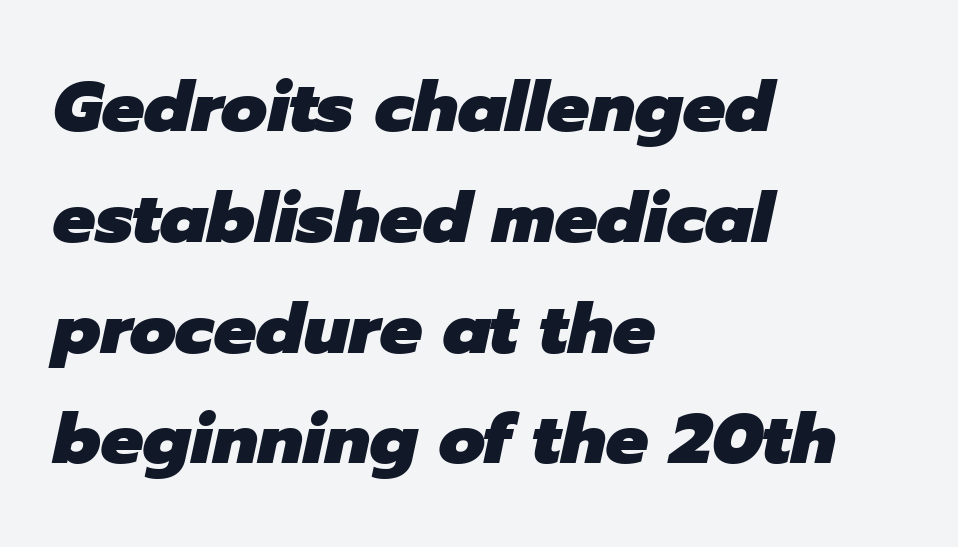
Q: Is the text bold? A: Yes.
Q: Is the text italic (slanted)? A: Yes, it leans right by about 12 degrees.
Q: Is the text underlined? A: No.
Q: How is the paragraph aligned? A: Left-aligned.
Q: Is the spacing between letters normal or unusually wide? A: Normal.
Q: Is the spacing between lines tight, normal or loose? A: Normal.
Q: Width (condensed, normal, or wide)? A: Normal.
Q: Stroke contrast? A: Low.
Q: x-height? A: Medium.
Q: Monospaced? A: No.
